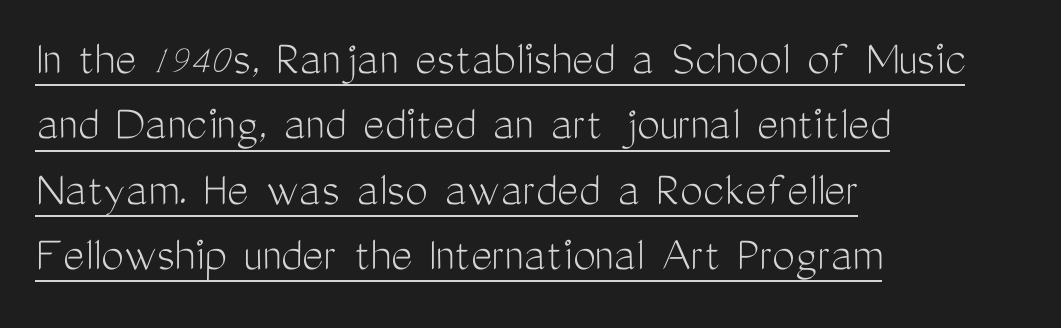
Q: Is the text bold? A: No.
Q: Is the text italic (slanted)? A: No, it is upright.
Q: Is the typeface a serif or a sans-serif typeface? A: Sans-serif.
Q: Is the text underlined? A: Yes.
Q: How is the paragraph aligned? A: Left-aligned.
Q: Is the spacing between letters normal or unusually wide? A: Normal.
Q: Is the spacing between lines tight, normal or loose? A: Normal.
Q: Width (condensed, normal, or wide)? A: Condensed.
Q: Stroke contrast? A: Medium.
Q: x-height? A: Medium.
Q: Monospaced? A: No.
